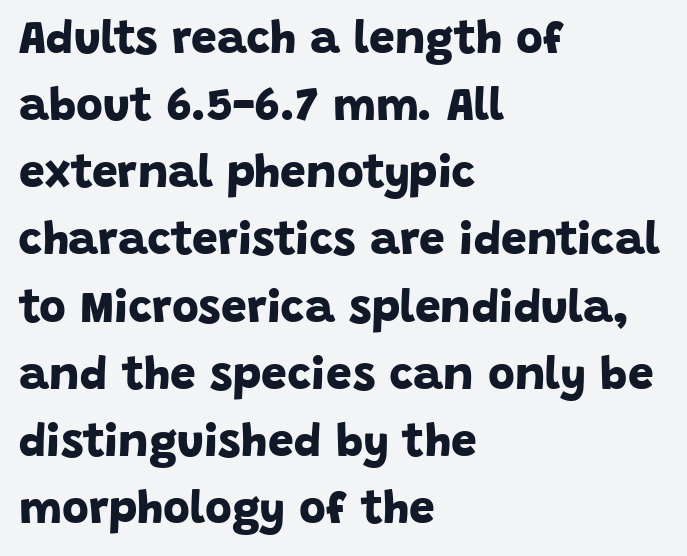
The image shows 46 px bold sans-serif type; set left-aligned, normal line spacing (1.46x), normal letter spacing, not underlined; low stroke contrast and a large x-height.
